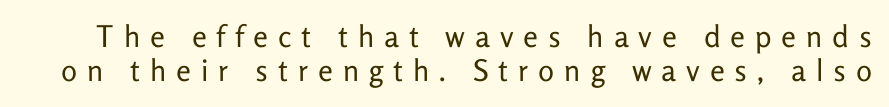
Q: Is the text bold? A: No.
Q: Is the text italic (slanted)? A: No, it is upright.
Q: Is the typeface a serif or a sans-serif typeface? A: Sans-serif.
Q: Is the text underlined? A: No.
Q: Is the spacing between letters normal or unusually wide? A: Unusually wide.
Q: Is the spacing between lines tight, normal or loose? A: Tight.
Q: Width (condensed, normal, or wide)? A: Normal.
Q: Stroke contrast? A: Low.
Q: x-height? A: Medium.
Q: Monospaced? A: No.
